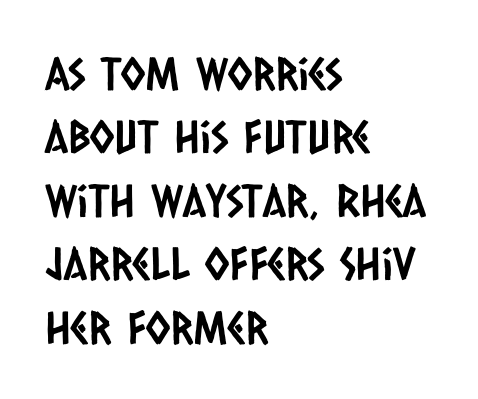
The image shows 45 px condensed sans-serif type; set left-aligned, normal line spacing (1.41x), normal letter spacing, not underlined; low stroke contrast and a large x-height.
